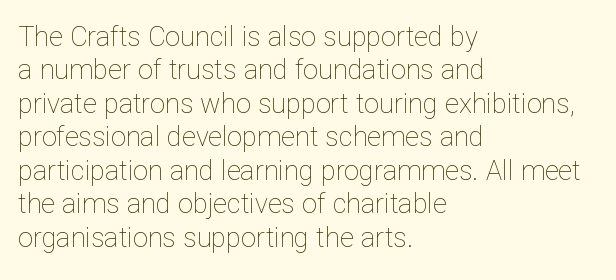
Q: Is the text bold? A: No.
Q: Is the text italic (slanted)? A: No, it is upright.
Q: Is the text underlined? A: No.
Q: How is the paragraph aligned? A: Left-aligned.
Q: Is the spacing between letters normal or unusually wide? A: Normal.
